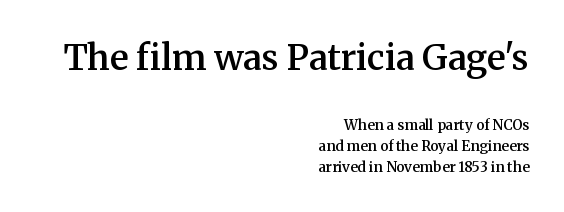
The image shows 35 px semibold serif type, upright; set right-aligned, normal line spacing (1.51x), normal letter spacing, not underlined; the first (top) block is 2.5x larger; medium stroke contrast and a medium x-height.
